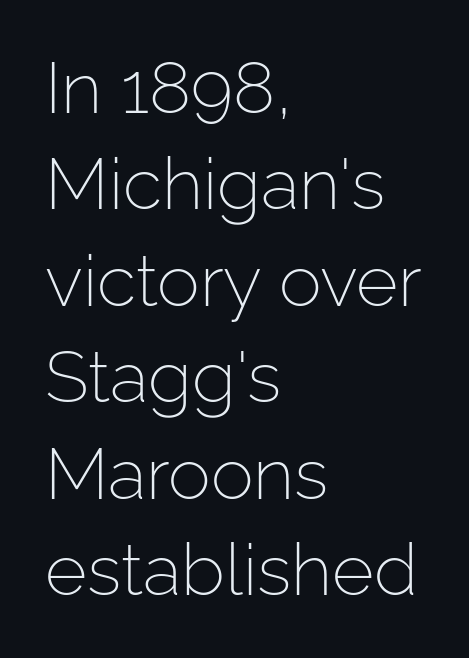
{"serif": "no", "italic": "no", "bold": "no", "weight": "light", "width": "normal", "stroke_contrast": "low", "x_height": "medium", "monospaced": "no", "underline": "no", "align": "left", "line_spacing": "normal", "line_spacing_ratio": 1.34, "letter_spacing": "normal", "letter_spacing_em": 0.0, "glyph_px": 72}
